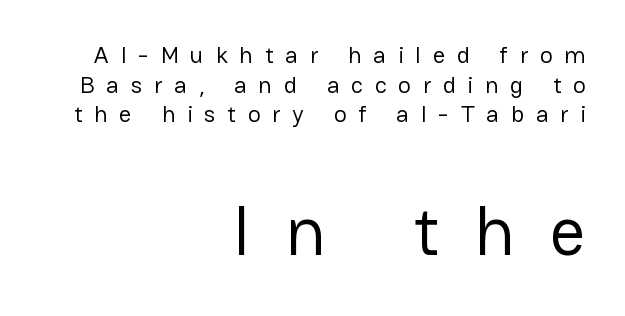
{"serif": "no", "italic": "no", "bold": "no", "weight": "regular", "width": "normal", "stroke_contrast": "low", "x_height": "medium", "monospaced": "no", "underline": "no", "align": "right", "line_spacing_ratio": 1.23, "letter_spacing": "wide", "letter_spacing_em": 0.49, "larger_block": "second", "size_ratio": 2.96, "glyph_px": 71}
